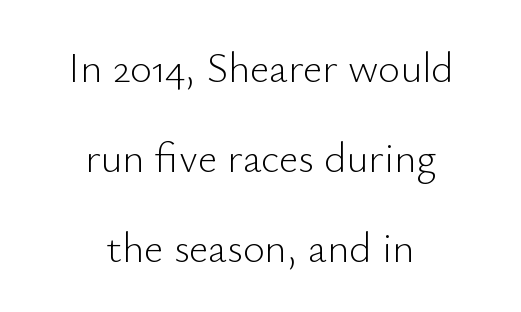
Honestly, there is no underline to notice here at all. Posture: upright roman. Summary of vertical rhythm: relaxed, with wide interline spacing. Each word holds together tightly as a unit, with standard inter-letter gaps. The font family rendered here belongs to the sans-serif group.
